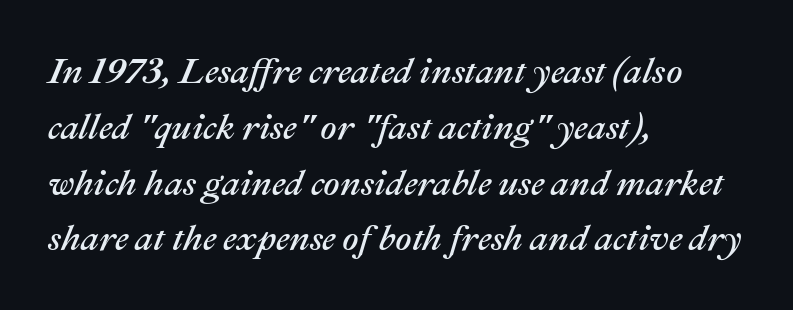
{"italic": "yes", "lean": "right", "slant_degrees": 22, "width": "normal", "stroke_contrast": "medium", "x_height": "medium", "monospaced": "no", "underline": "no", "align": "left", "line_spacing": "normal", "line_spacing_ratio": 1.55, "letter_spacing": "normal", "letter_spacing_em": 0.0, "glyph_px": 36}
